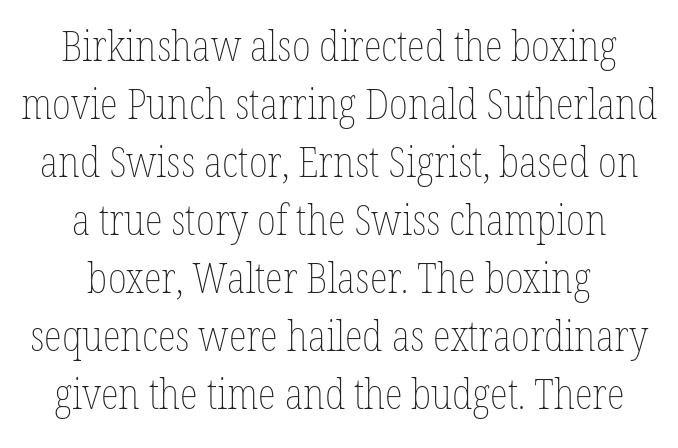
Q: Is the text bold? A: No.
Q: Is the text italic (slanted)? A: No, it is upright.
Q: Is the text underlined? A: No.
Q: How is the paragraph aligned? A: Centered.
Q: Is the spacing between letters normal or unusually wide? A: Normal.
Q: Is the spacing between lines tight, normal or loose? A: Normal.
Q: Width (condensed, normal, or wide)? A: Condensed.
Q: Stroke contrast? A: Low.
Q: x-height? A: Medium.
Q: Monospaced? A: No.
